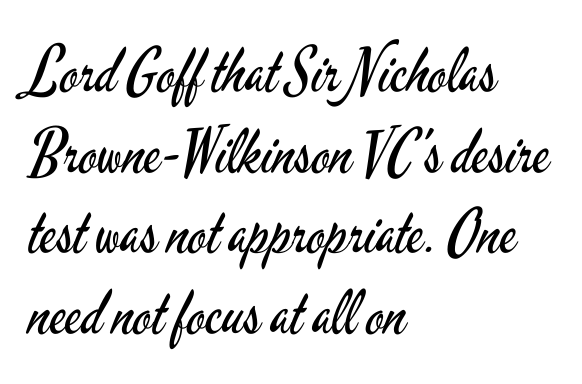
Q: Is the text bold? A: No.
Q: Is the text italic (slanted)? A: Yes.
Q: Is the typeface a serif or a sans-serif typeface? A: Sans-serif.
Q: Is the text underlined? A: No.
Q: How is the paragraph aligned? A: Left-aligned.
Q: Is the spacing between letters normal or unusually wide? A: Normal.
Q: Is the spacing between lines tight, normal or loose? A: Normal.
Q: Width (condensed, normal, or wide)? A: Condensed.
Q: Stroke contrast? A: Low.
Q: x-height? A: Small.
Q: Monospaced? A: No.
